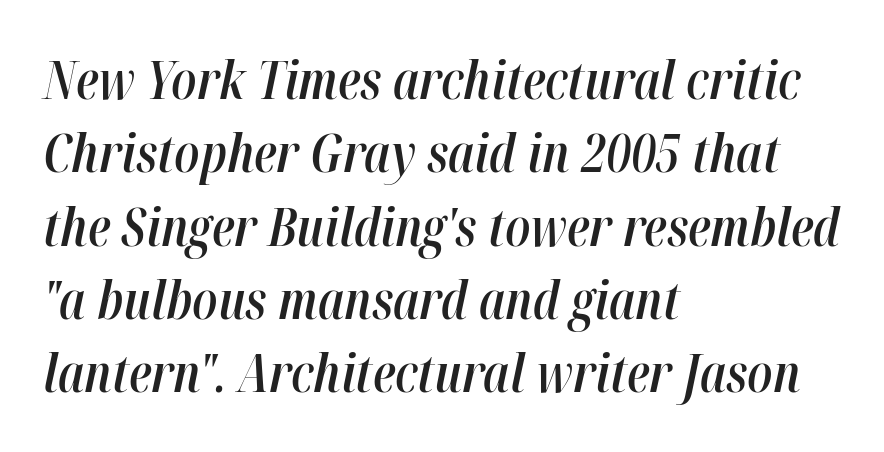
Rows of type keep a routine distance in the vertical direction. The typesetting leans somewhat heavy: a semibold. The tracking reads as untouched default to a designer's eye. Would a proofreader flag this as italicized? Yes. One-word summary of the alignment: left.
